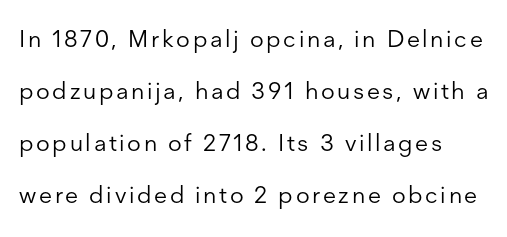
You can tell it's not italic because the verticals are truly vertical. On a weight scale, this lands at 450 or below. Vertical spacing — loose. Just letters on the line, the space beneath them empty.
